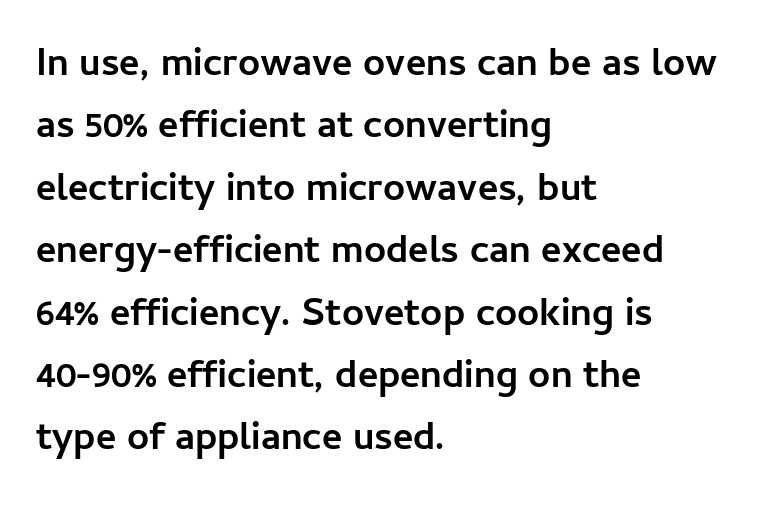
{"serif": "no", "italic": "no", "bold": "yes", "weight": "semibold", "width": "normal", "stroke_contrast": "low", "x_height": "medium", "monospaced": "no", "underline": "no", "align": "left", "line_spacing": "normal", "line_spacing_ratio": 1.6, "letter_spacing": "normal", "letter_spacing_em": 0.0, "glyph_px": 39}
